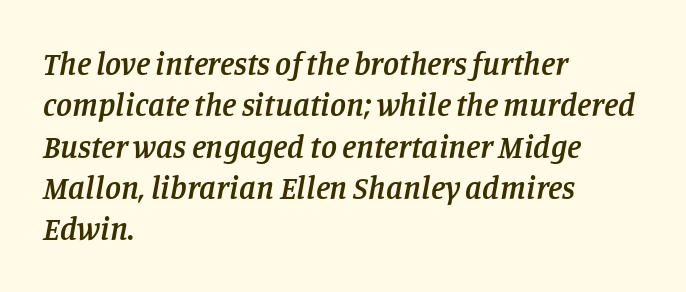
A bit beefed up — I'd call it semibold rather than bold. In terms of leading, this rendering sits right in the middle. These lines keep a tight, regular rhythm from letter to letter. Unmarked baselines from the first word to the last.
